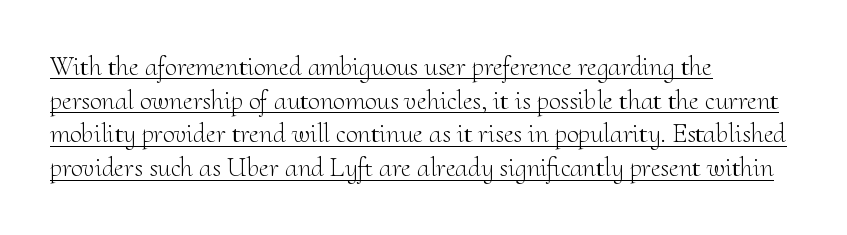
Short and long lines alike share a common starting point at left. The vertical gap from one line to the next is medium. The letters sit at their default tracking, neither squeezed nor spread. Is there any slant? The stems are plumb. Compared with undecorated copy, this sample adds a rule below the words.
